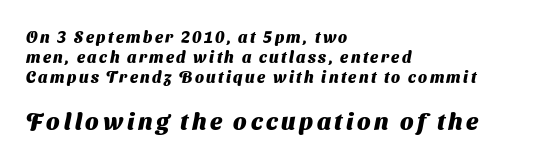
{"bold": "yes", "underline": "no", "align": "left", "line_spacing_ratio": 1.24, "larger_block": "second", "size_ratio": 1.5, "glyph_px": 24}
